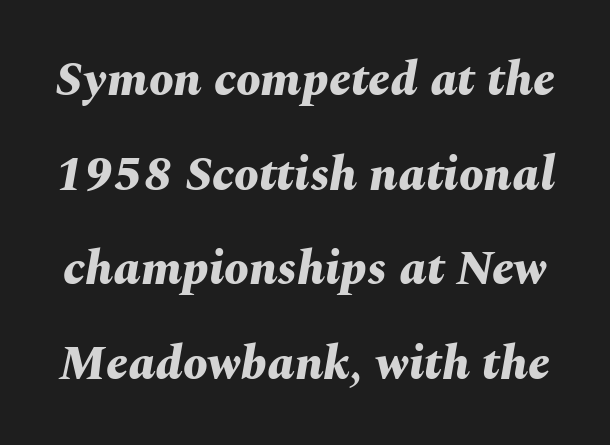
Emphasis by weight is at full strength: bold. The gaps between neighbouring characters are ordinary and unremarkable. Would a proofreader flag this as italicized? Yes. Underline: absent. The block of text is sparse from top to bottom, with ample space between rows.
